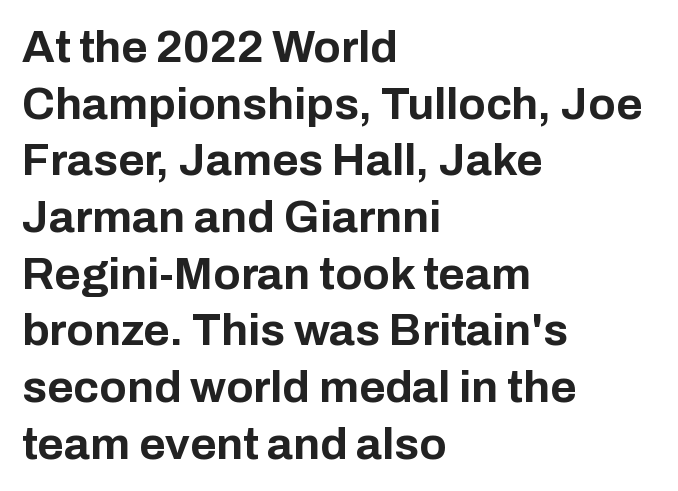
Horizontally, the lines are justified to the leading edge only. Here the glyphs are tracked normally, forming tight word shapes. Serif or sans? Sans — the stroke terminals are bare. A dark, heavy texture on the line: the type is bold. Ascenders rise straight up at ninety degrees. Regarding leading, the lines here are spaced in the standard way.
